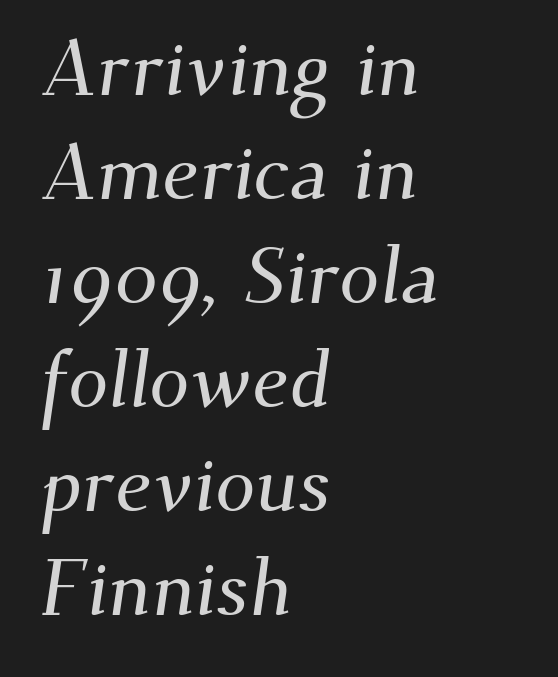
Leading matches the norm, producing a regular column. Horizontal alignment here is leftward, the default for most running prose. The foot of each line stays bare and open. Standard letterfit; no display-style spreading of the glyphs. This sample uses a serif face. The rendering uses natural spacing where letterforms have individual widths.
